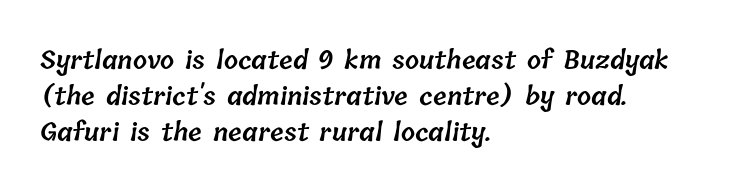
The image shows 25 px text type; set left-aligned, normal line spacing (1.44x), normal letter spacing, not underlined.
